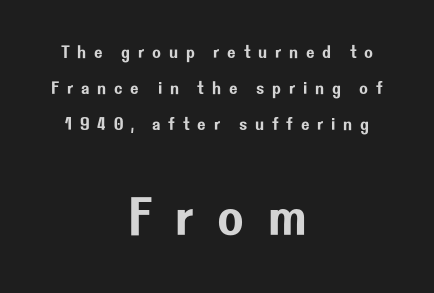
The image shows 54 px sans-serif type, upright; set centered, loose line spacing (1.99x), unusually wide letter spacing (+0.43 em), not underlined; the second (bottom) block is 3.0x larger; low stroke contrast and a medium x-height.
